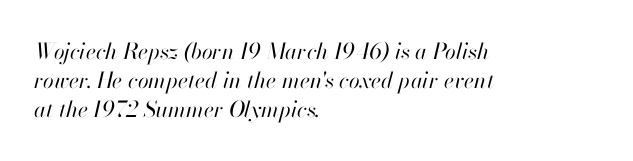
Q: Is the text bold? A: No.
Q: Is the text italic (slanted)? A: Yes, it leans right by about 13 degrees.
Q: Is the text underlined? A: No.
Q: How is the paragraph aligned? A: Left-aligned.
Q: Is the spacing between letters normal or unusually wide? A: Normal.
Q: Is the spacing between lines tight, normal or loose? A: Normal.
